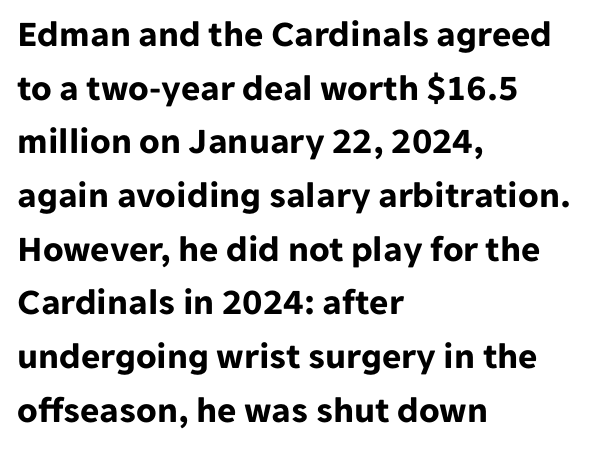
{"serif": "no", "italic": "no", "bold": "yes", "weight": "bold", "width": "normal", "stroke_contrast": "low", "x_height": "medium", "monospaced": "no", "underline": "no", "align": "left", "line_spacing": "normal", "line_spacing_ratio": 1.45, "letter_spacing": "normal", "letter_spacing_em": 0.0, "glyph_px": 37}
